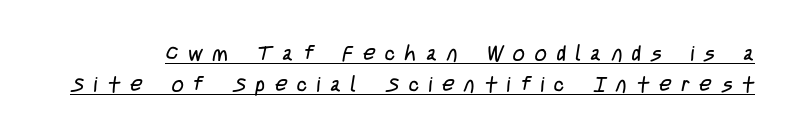
{"bold": "no", "underline": "yes", "line_spacing": "normal", "line_spacing_ratio": 1.48, "letter_spacing": "wide", "letter_spacing_em": 0.47, "glyph_px": 21}
